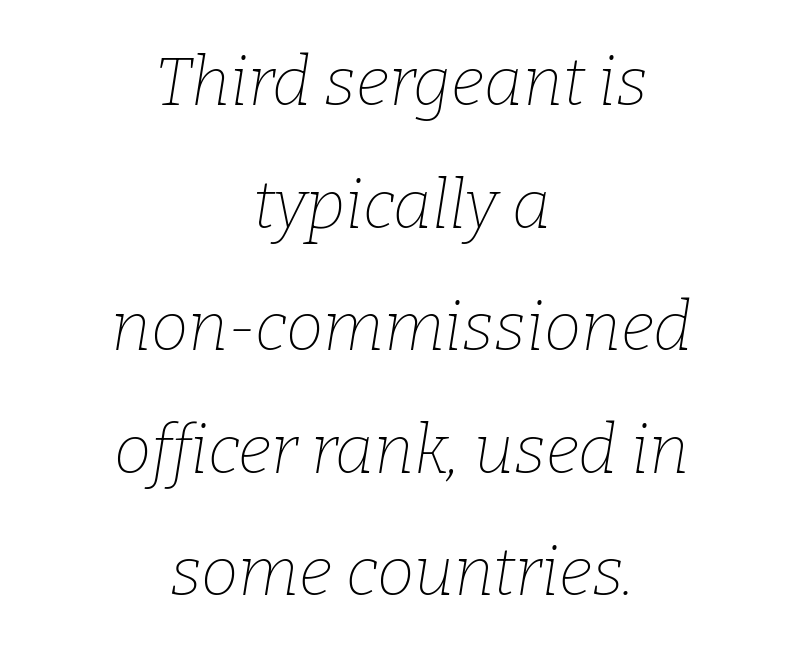
Q: Is the text bold? A: No.
Q: Is the text italic (slanted)? A: Yes, it leans right by about 9 degrees.
Q: Is the typeface a serif or a sans-serif typeface? A: Serif.
Q: Is the text underlined? A: No.
Q: How is the paragraph aligned? A: Centered.
Q: Is the spacing between letters normal or unusually wide? A: Normal.
Q: Width (condensed, normal, or wide)? A: Normal.
Q: Stroke contrast? A: Low.
Q: x-height? A: Medium.
Q: Monospaced? A: No.
